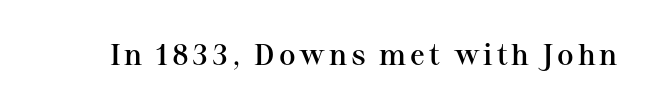
{"serif": "yes", "italic": "no", "bold": "semi", "weight": "semibold", "width": "normal", "stroke_contrast": "medium", "x_height": "medium", "monospaced": "no", "underline": "no", "glyph_px": 30}
